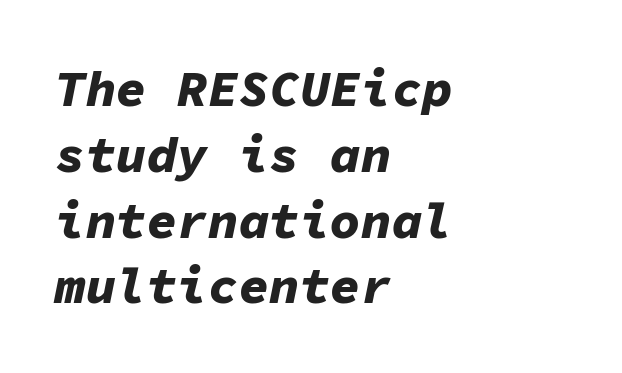
Q: Is the text bold? A: Yes.
Q: Is the text italic (slanted)? A: Yes, it leans right by about 11 degrees.
Q: Is the text underlined? A: No.
Q: How is the paragraph aligned? A: Left-aligned.
Q: Is the spacing between letters normal or unusually wide? A: Normal.
Q: Is the spacing between lines tight, normal or loose? A: Normal.
Q: Width (condensed, normal, or wide)? A: Normal.
Q: Stroke contrast? A: Low.
Q: x-height? A: Medium.
Q: Monospaced? A: Yes.
